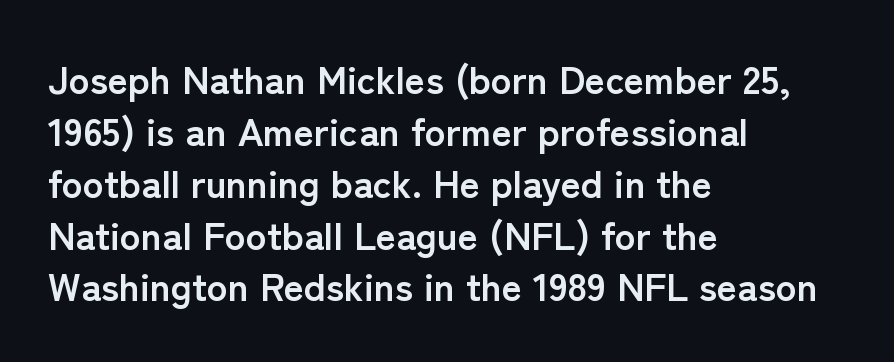
Q: Is the text bold? A: Yes.
Q: Is the text italic (slanted)? A: No, it is upright.
Q: Is the typeface a serif or a sans-serif typeface? A: Sans-serif.
Q: Is the text underlined? A: No.
Q: How is the paragraph aligned? A: Left-aligned.
Q: Is the spacing between letters normal or unusually wide? A: Normal.
Q: Is the spacing between lines tight, normal or loose? A: Normal.
Q: Width (condensed, normal, or wide)? A: Normal.
Q: Stroke contrast? A: Low.
Q: x-height? A: Medium.
Q: Monospaced? A: No.
